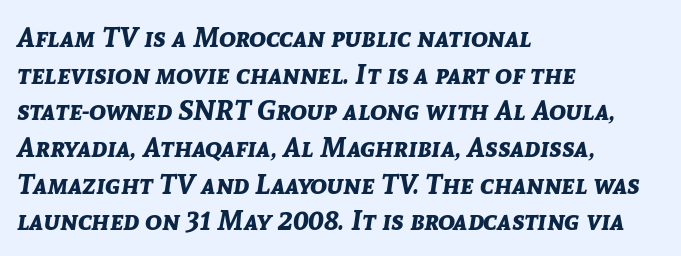
{"italic": "yes", "lean": "right", "slant_degrees": 8, "bold": "yes", "weight": "bold", "width": "normal", "stroke_contrast": "low", "x_height": "medium", "monospaced": "no", "underline": "no", "align": "left", "line_spacing": "normal", "line_spacing_ratio": 1.31, "letter_spacing": "normal", "letter_spacing_em": 0.0, "glyph_px": 28}
